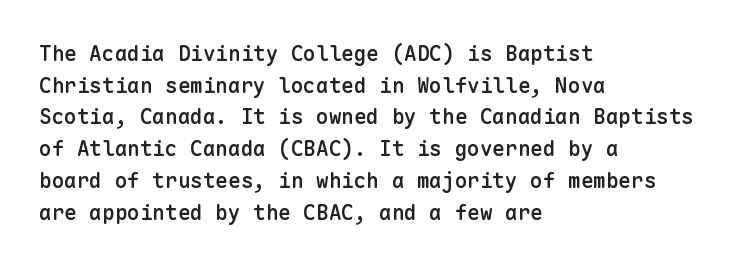
Q: Is the text bold? A: Semi-bold.
Q: Is the text italic (slanted)? A: No, it is upright.
Q: Is the text underlined? A: No.
Q: How is the paragraph aligned? A: Left-aligned.
Q: Is the spacing between letters normal or unusually wide? A: Normal.
Q: Is the spacing between lines tight, normal or loose? A: Normal.
